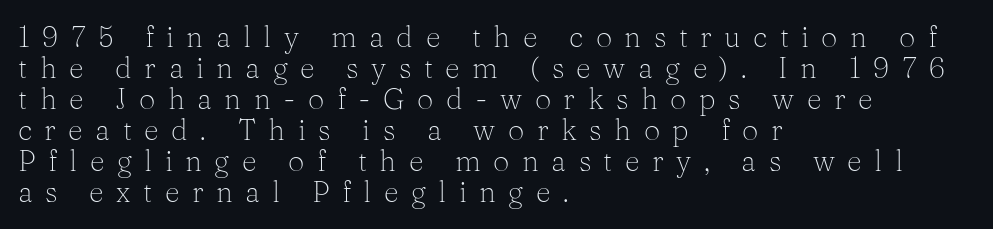
Q: Is the text bold? A: No.
Q: Is the text italic (slanted)? A: No, it is upright.
Q: Is the typeface a serif or a sans-serif typeface? A: Serif.
Q: Is the text underlined? A: No.
Q: How is the paragraph aligned? A: Left-aligned.
Q: Is the spacing between letters normal or unusually wide? A: Unusually wide.
Q: Is the spacing between lines tight, normal or loose? A: Tight.
Q: Width (condensed, normal, or wide)? A: Normal.
Q: Stroke contrast? A: Medium.
Q: x-height? A: Medium.
Q: Monospaced? A: No.
